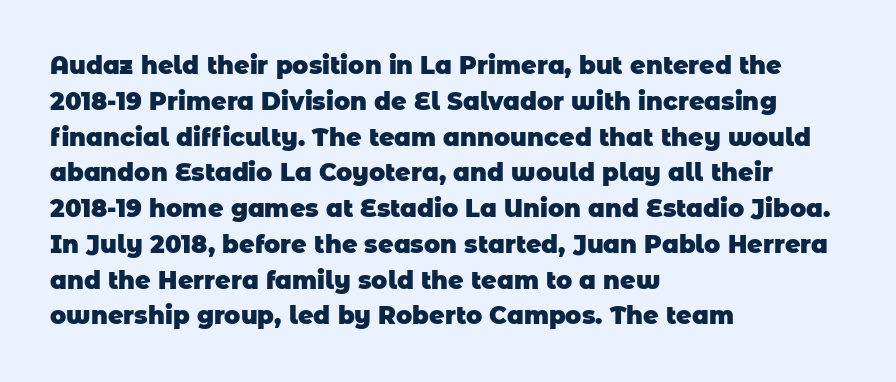
Q: Is the text bold? A: Yes.
Q: Is the text underlined? A: No.
Q: How is the paragraph aligned? A: Left-aligned.
Q: Is the spacing between letters normal or unusually wide? A: Normal.
Q: Is the spacing between lines tight, normal or loose? A: Normal.
